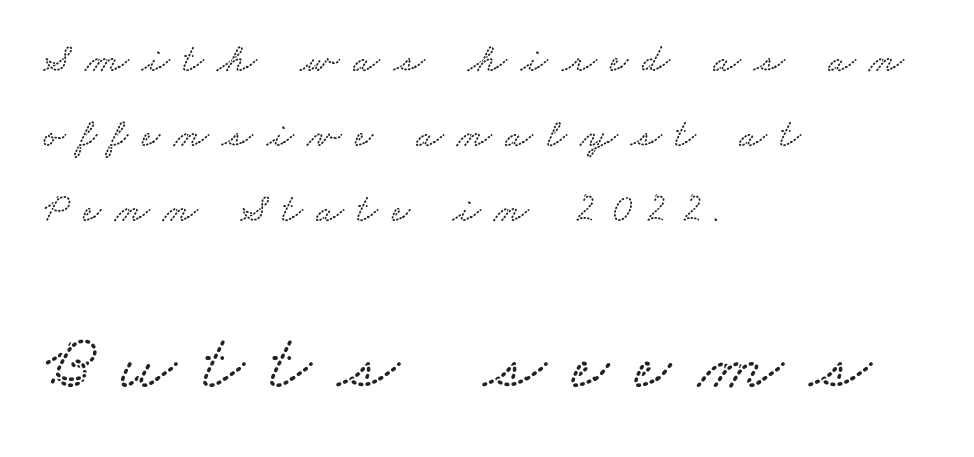
Q: Is the text underlined? A: No.
Q: How is the paragraph aligned? A: Left-aligned.
Q: Is the spacing between letters normal or unusually wide? A: Unusually wide.
Q: Which block of text is set in a larger size, the first (top) or the second (bottom)? A: The second (bottom) one.
Q: Width (condensed, normal, or wide)? A: Wide.
Q: Stroke contrast? A: Low.
Q: x-height? A: Small.
Q: Monospaced? A: No.
